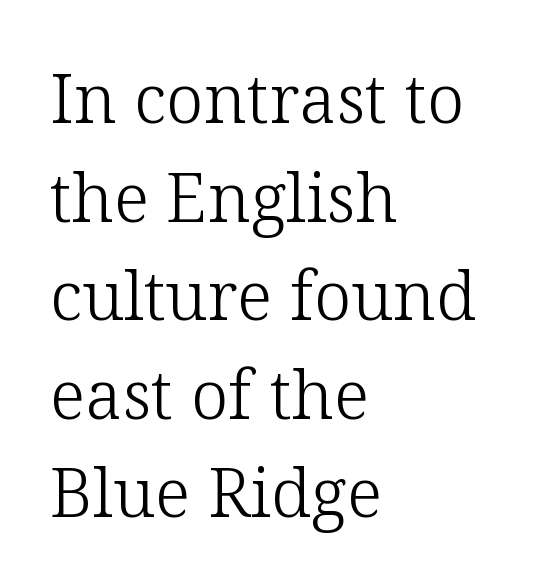
Q: Is the text bold? A: No.
Q: Is the text italic (slanted)? A: No, it is upright.
Q: Is the typeface a serif or a sans-serif typeface? A: Serif.
Q: Is the text underlined? A: No.
Q: How is the paragraph aligned? A: Left-aligned.
Q: Is the spacing between letters normal or unusually wide? A: Normal.
Q: Is the spacing between lines tight, normal or loose? A: Normal.
Q: Width (condensed, normal, or wide)? A: Normal.
Q: Stroke contrast? A: Low.
Q: x-height? A: Medium.
Q: Monospaced? A: No.
